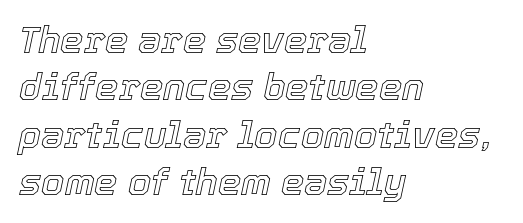
The image shows 37 px text type, italic (leaning right); set left-aligned, normal line spacing (1.28x), normal letter spacing, not underlined; a medium x-height.
